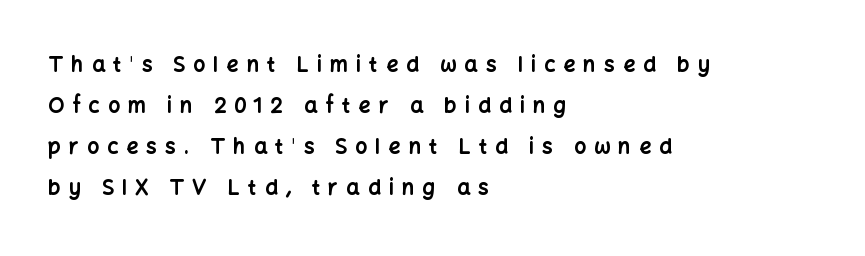
Q: Is the text bold? A: Yes.
Q: Is the text italic (slanted)? A: No, it is upright.
Q: Is the text underlined? A: No.
Q: How is the paragraph aligned? A: Left-aligned.
Q: Is the spacing between letters normal or unusually wide? A: Unusually wide.
Q: Is the spacing between lines tight, normal or loose? A: Loose.
